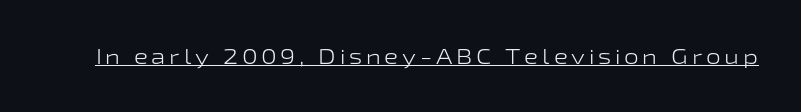
The image shows 21 px text type, upright; set underlined.
